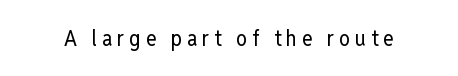
{"italic": "no", "bold": "no", "underline": "no", "letter_spacing": "wide", "letter_spacing_em": 0.22, "glyph_px": 22}
